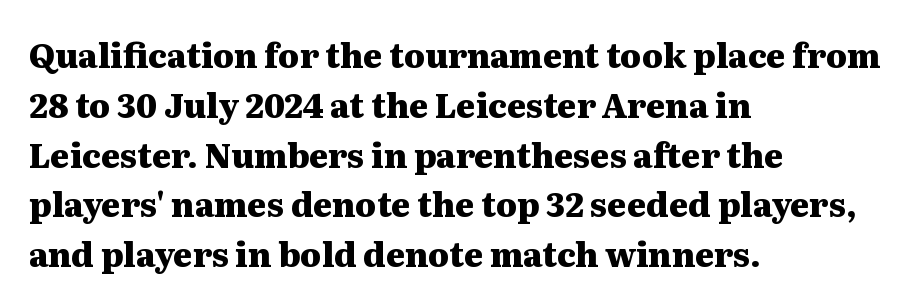
The image shows 33 px heavy, wide serif type, upright; set left-aligned, normal line spacing (1.51x), normal letter spacing, not underlined; medium stroke contrast and a medium x-height.
